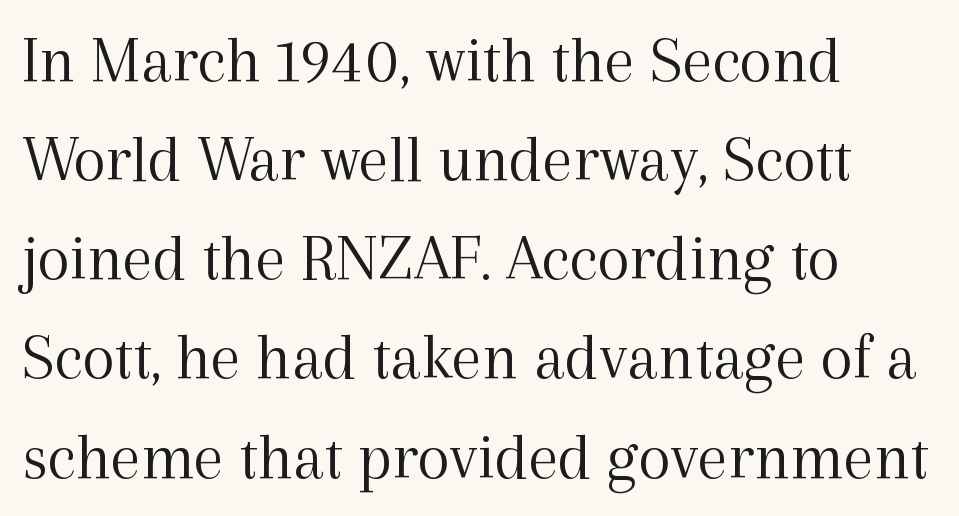
The image shows 67 px light serif type, upright; set left-aligned, normal line spacing (1.48x), normal letter spacing, not underlined; a medium x-height.
